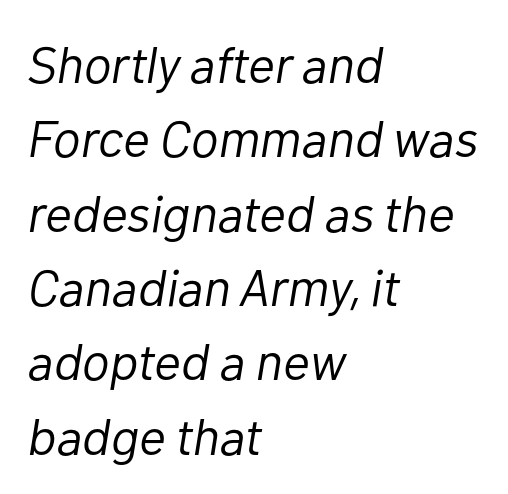
{"italic": "yes", "lean": "right", "slant_degrees": 10, "bold": "no", "weight": "light", "width": "normal", "stroke_contrast": "low", "x_height": "medium", "monospaced": "no", "underline": "no", "align": "left", "line_spacing": "normal", "line_spacing_ratio": 1.43, "letter_spacing": "normal", "letter_spacing_em": 0.0, "glyph_px": 52}
